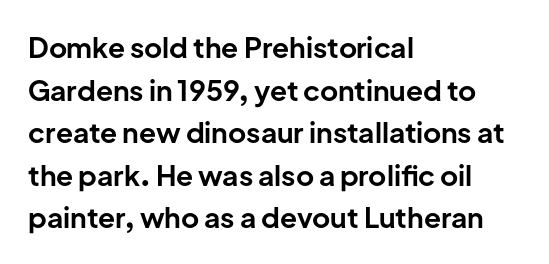
The image shows 28 px bold sans-serif type, upright; set left-aligned, normal line spacing (1.52x), normal letter spacing, not underlined; low stroke contrast and a medium x-height.
